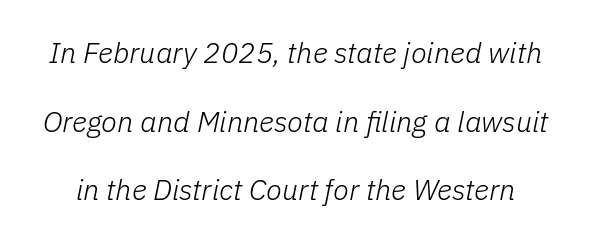
The image shows 29 px light type, italic (leaning right); set loose line spacing (2.37x), normal letter spacing, not underlined; low stroke contrast and a medium x-height.
